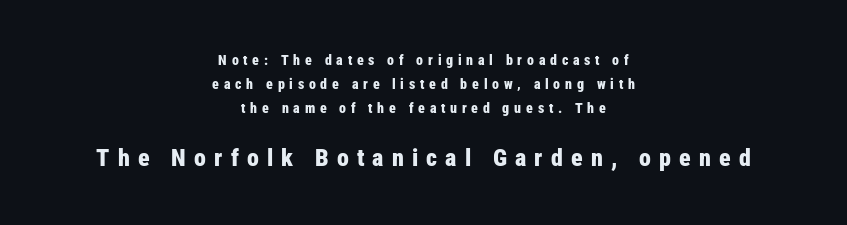
The specimen reads as upright at a glance. Weight check: bold — yes, fully. The letters are spread apart with noticeably loose tracking. Between these two stacked blocks, the lower one wins on size.
